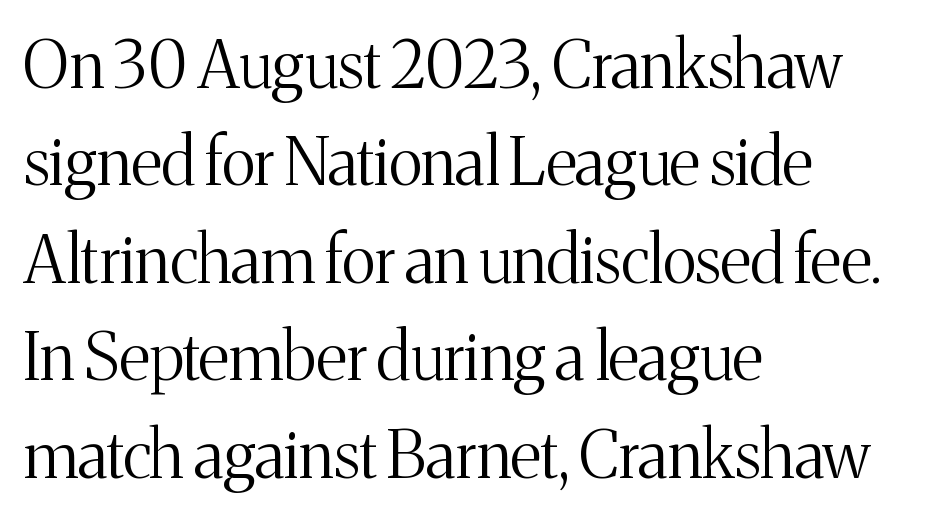
Q: Is the text bold? A: No.
Q: Is the text italic (slanted)? A: No, it is upright.
Q: Is the typeface a serif or a sans-serif typeface? A: Serif.
Q: Is the text underlined? A: No.
Q: How is the paragraph aligned? A: Left-aligned.
Q: Is the spacing between letters normal or unusually wide? A: Normal.
Q: Is the spacing between lines tight, normal or loose? A: Normal.
Q: Width (condensed, normal, or wide)? A: Normal.
Q: Stroke contrast? A: Medium.
Q: x-height? A: Medium.
Q: Monospaced? A: No.
